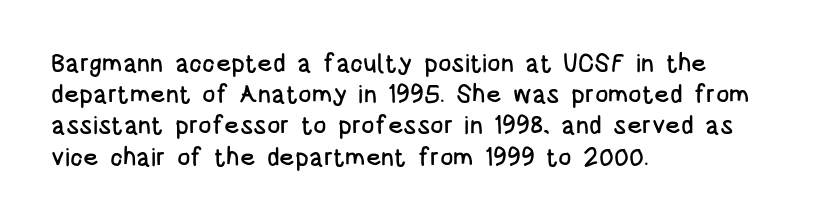
The image shows 25 px text type, upright; set left-aligned, normal line spacing (1.25x), normal letter spacing, not underlined.
